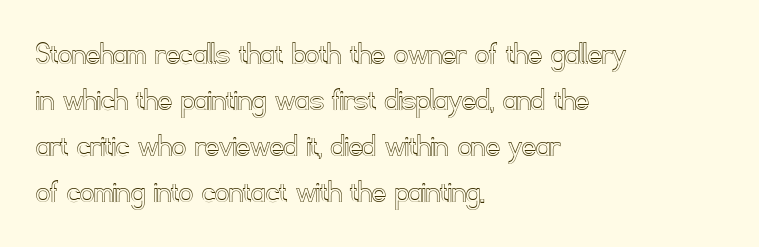
{"italic": "no", "width": "normal", "x_height": "small", "monospaced": "no", "underline": "no", "align": "left", "line_spacing": "normal", "line_spacing_ratio": 1.35, "letter_spacing": "normal", "letter_spacing_em": 0.0, "glyph_px": 34}
